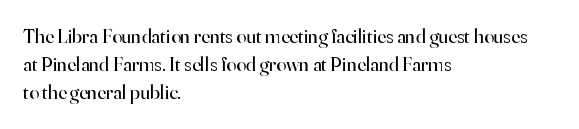
Q: Is the text bold? A: No.
Q: Is the text italic (slanted)? A: No, it is upright.
Q: Is the text underlined? A: No.
Q: How is the paragraph aligned? A: Left-aligned.
Q: Is the spacing between letters normal or unusually wide? A: Normal.
Q: Is the spacing between lines tight, normal or loose? A: Normal.
